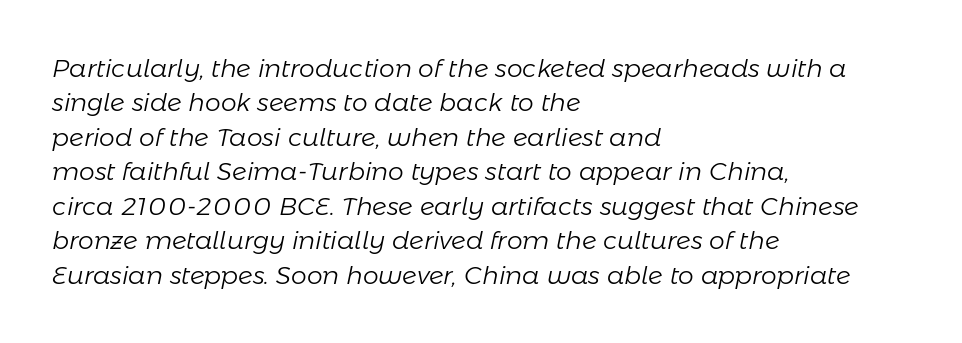
On a weight scale, this lands at 450 or below. Each word holds together tightly as a unit, with standard inter-letter gaps. You can tell it's italic because the verticals aren't actually vertical. The rag falls on the right side of this text block. Anything drawn beneath the words? Only blank space.
